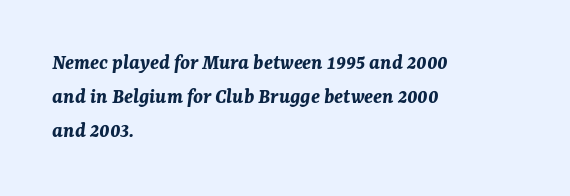
Q: Is the text bold? A: Yes.
Q: Is the text italic (slanted)? A: Yes, it leans right by about 7 degrees.
Q: Is the text underlined? A: No.
Q: How is the paragraph aligned? A: Left-aligned.
Q: Is the spacing between letters normal or unusually wide? A: Normal.
Q: Is the spacing between lines tight, normal or loose? A: Normal.
